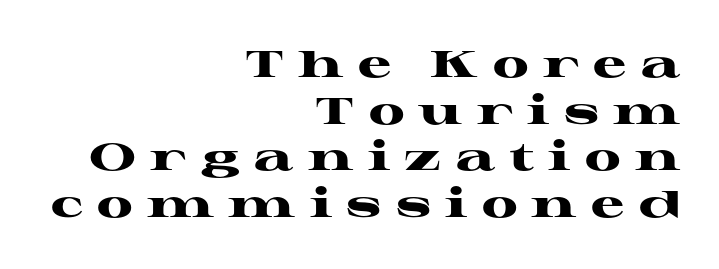
{"serif": "yes", "italic": "no", "bold": "yes", "weight": "heavy", "width": "wide", "stroke_contrast": "high", "x_height": "medium", "monospaced": "no", "underline": "no", "align": "right", "line_spacing": "normal", "line_spacing_ratio": 1.26, "letter_spacing": "wide", "letter_spacing_em": 0.39, "glyph_px": 37}
